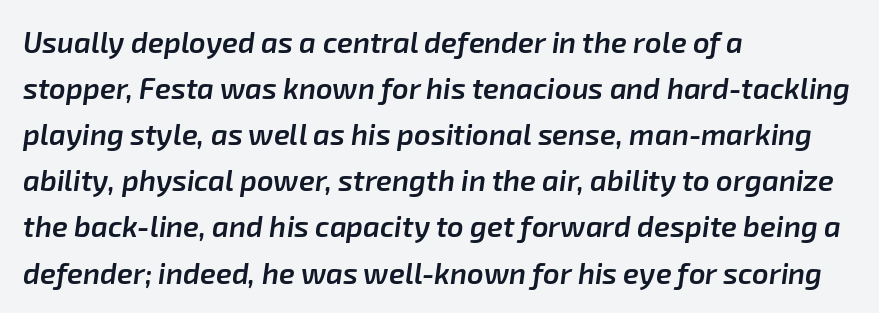
Q: Is the text bold? A: Semi-bold.
Q: Is the text italic (slanted)? A: Yes, it leans right by about 8 degrees.
Q: Is the text underlined? A: No.
Q: How is the paragraph aligned? A: Left-aligned.
Q: Is the spacing between letters normal or unusually wide? A: Normal.
Q: Is the spacing between lines tight, normal or loose? A: Normal.
Q: Width (condensed, normal, or wide)? A: Normal.
Q: Stroke contrast? A: Low.
Q: x-height? A: Medium.
Q: Monospaced? A: No.
